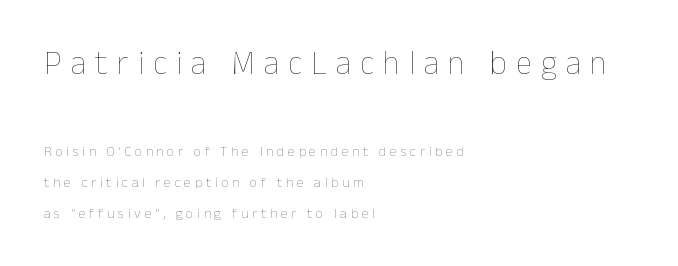
The image shows 33 px thin type, upright; set left-aligned, loose line spacing (2.21x), unusually wide letter spacing (+0.27 em), not underlined; the first (top) block is 2.36x larger; low stroke contrast and a medium x-height.
